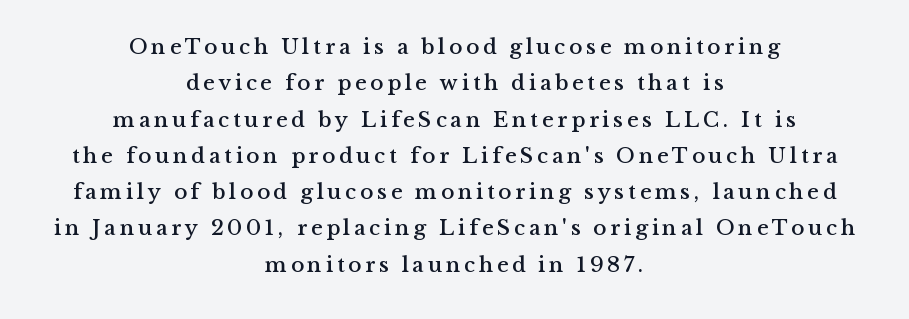
Q: Is the text italic (slanted)? A: No, it is upright.
Q: Is the text underlined? A: No.
Q: How is the paragraph aligned? A: Centered.
Q: Is the spacing between lines tight, normal or loose? A: Normal.
